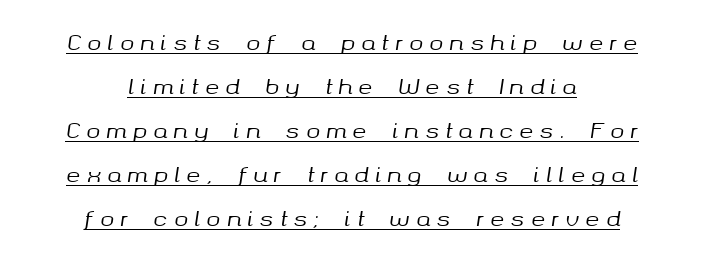
Q: Is the text italic (slanted)? A: Yes, it leans right by about 8 degrees.
Q: Is the text underlined? A: Yes.
Q: How is the paragraph aligned? A: Centered.
Q: Is the spacing between letters normal or unusually wide? A: Unusually wide.
Q: Is the spacing between lines tight, normal or loose? A: Loose.
